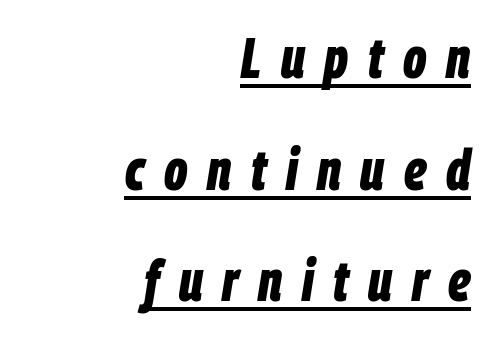
{"italic": "yes", "lean": "right", "slant_degrees": 9, "bold": "yes", "weight": "bold", "width": "condensed", "stroke_contrast": "low", "x_height": "large", "monospaced": "no", "underline": "yes", "align": "right", "line_spacing": "loose", "line_spacing_ratio": 1.96, "letter_spacing": "wide", "letter_spacing_em": 0.34, "glyph_px": 57}
